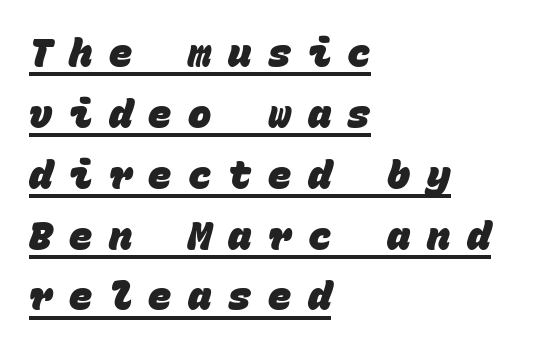
Q: Is the text bold? A: Yes.
Q: Is the typeface a serif or a sans-serif typeface? A: Sans-serif.
Q: Is the text underlined? A: Yes.
Q: How is the paragraph aligned? A: Left-aligned.
Q: Is the spacing between letters normal or unusually wide? A: Unusually wide.
Q: Is the spacing between lines tight, normal or loose? A: Normal.
Q: Width (condensed, normal, or wide)? A: Normal.
Q: Stroke contrast? A: Low.
Q: x-height? A: Large.
Q: Monospaced? A: Yes.
